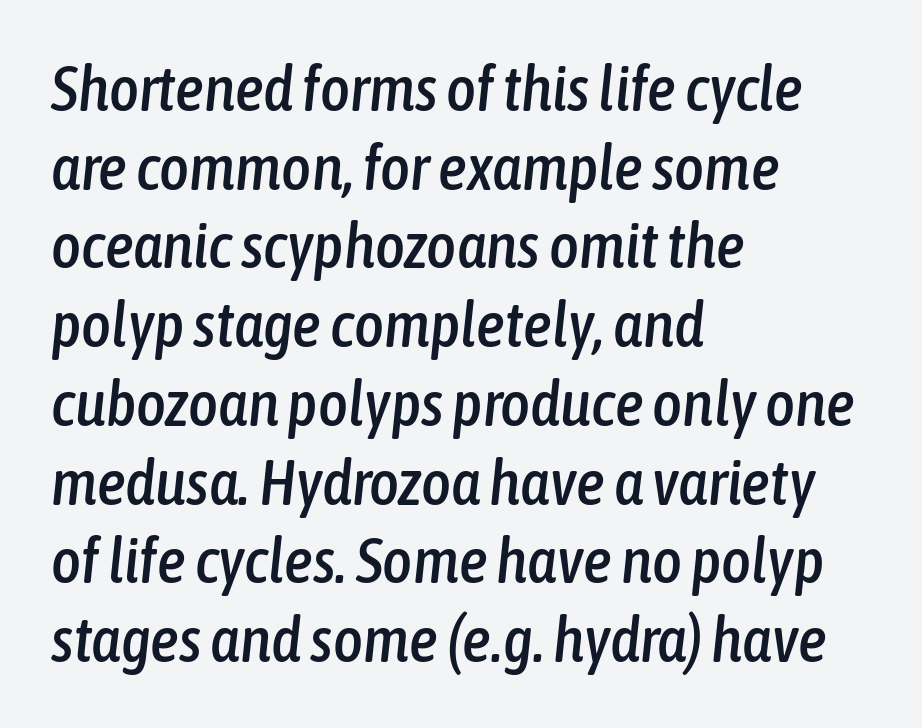
Character widths vary here, with narrow letters taking less room than wide ones. Check the space under the baseline: it is left empty. A typesetter would mark this as italic. Alignment: flush left.
